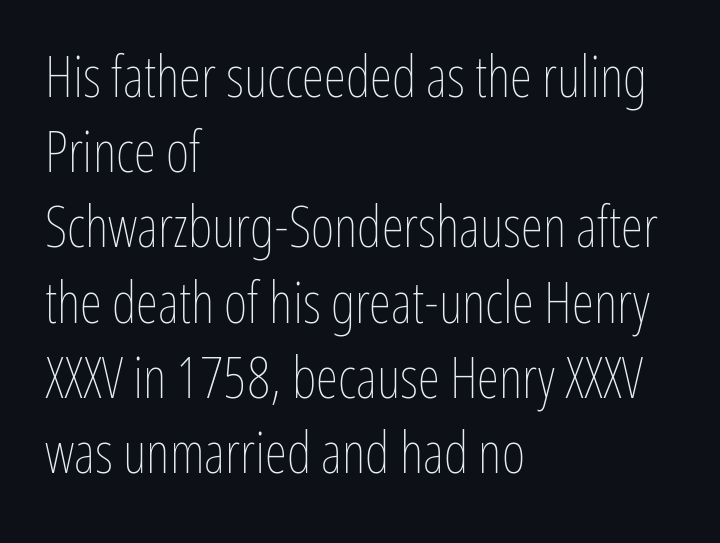
In terms of leading, this rendering sits right in the middle. The letters advance in unequal steps, a hallmark of proportional type. The area under the type is left untouched. This is not heavy type; no bold has been used. Short note: letters normally spaced. Notice how the stems are strictly vertical — no italics here.
